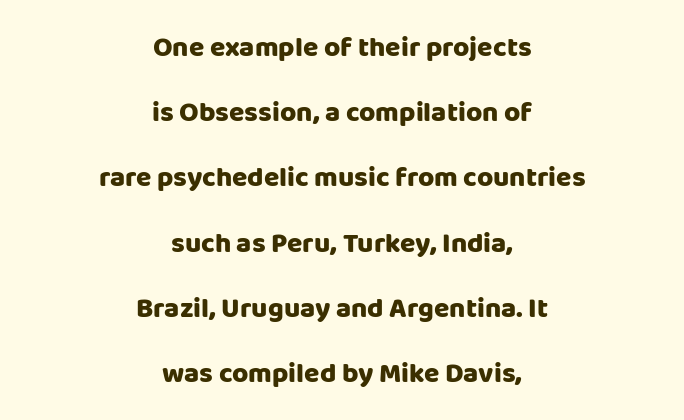
Both edges are ragged and mirror each other, which tells us the setting is centered. Words float on clear page, feet unadorned. Nothing unusual about the tracking: characters are spaced as the font intends. Is there any slant? The stems are plumb.
